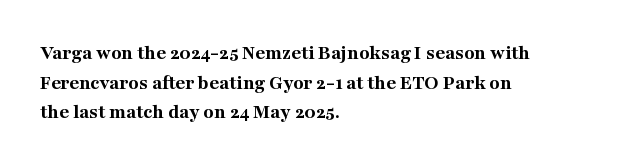
Q: Is the text bold? A: Yes.
Q: Is the text italic (slanted)? A: No, it is upright.
Q: Is the text underlined? A: No.
Q: How is the paragraph aligned? A: Left-aligned.
Q: Is the spacing between letters normal or unusually wide? A: Normal.
Q: Is the spacing between lines tight, normal or loose? A: Normal.
